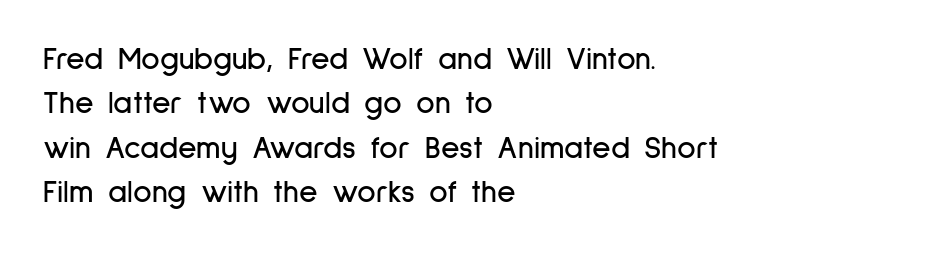
The image shows 32 px condensed sans-serif type, upright; set left-aligned, normal line spacing (1.39x), normal letter spacing, not underlined; low stroke contrast and a medium x-height.
